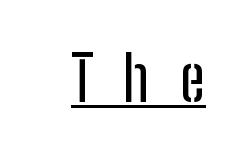
Posture: vertical. A baseline rule has been typeset under these characters. Glyph-to-glyph distance is far greater than everyday printed text. No feet cap the strokes, marking this as sans-serif type. Here the designer chose a conventional face with non-uniform glyph widths.
